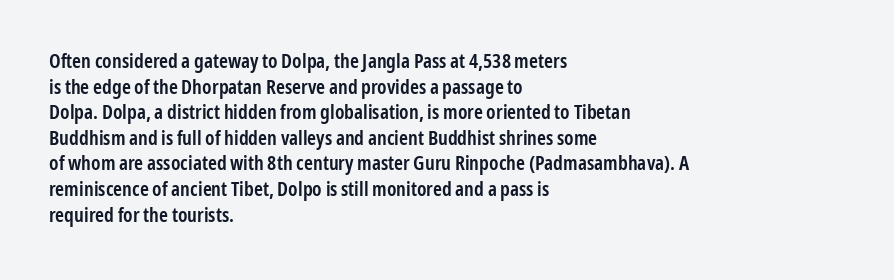
Q: Is the text bold? A: Semi-bold.
Q: Is the text italic (slanted)? A: No, it is upright.
Q: Is the text underlined? A: No.
Q: How is the paragraph aligned? A: Left-aligned.
Q: Is the spacing between letters normal or unusually wide? A: Normal.
Q: Is the spacing between lines tight, normal or loose? A: Normal.
